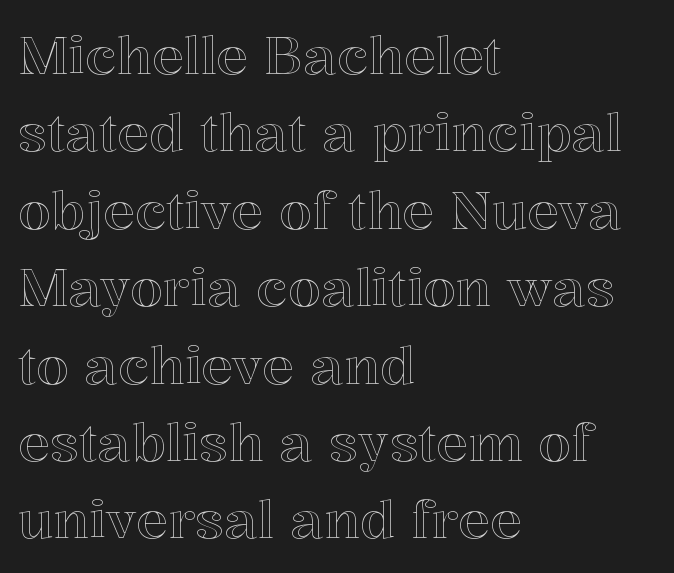
The leading is moderate, giving the passage an even texture. Tracking here is standard; glyphs follow each other at the usual distance. This sample has the flowing, uneven cadence of proportional lettering. Clear beneath every line of the passage.
